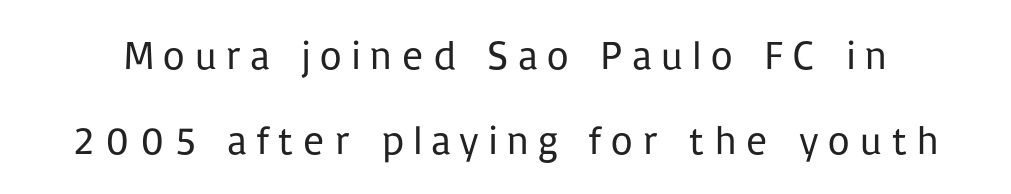
The letters stand upright; this is a roman face. Leading: increased. Glance below the letters and you will spot only blank space. Letters have the restrained weight of plain body copy at most.
